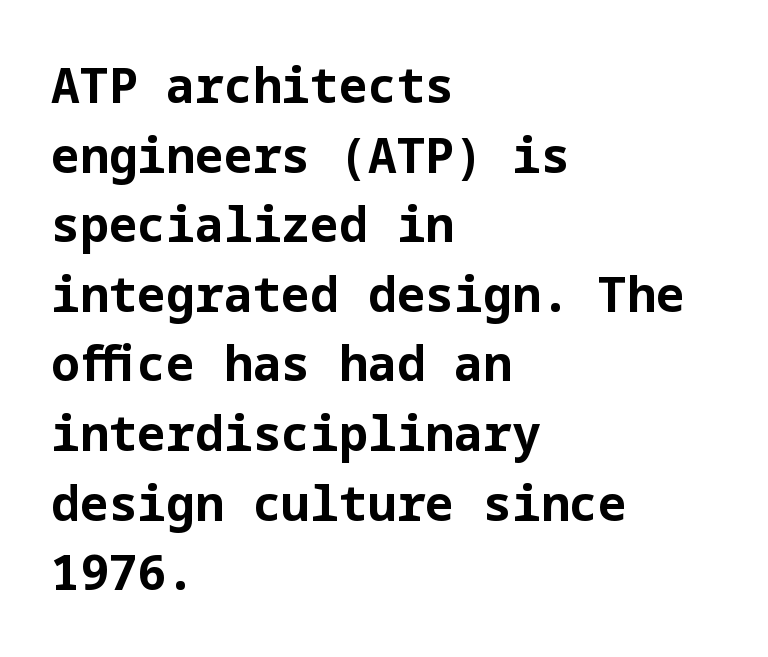
The image shows 48 px bold sans-serif type, upright; set left-aligned, normal line spacing (1.45x), normal letter spacing, not underlined; low stroke contrast and a medium x-height.
